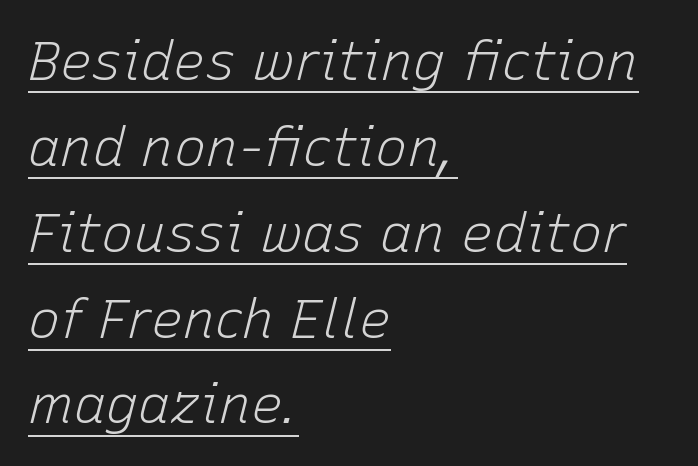
The image shows 54 px light type, italic (leaning right); set left-aligned, normal line spacing (1.59x), normal letter spacing, underlined; low stroke contrast and a medium x-height.
